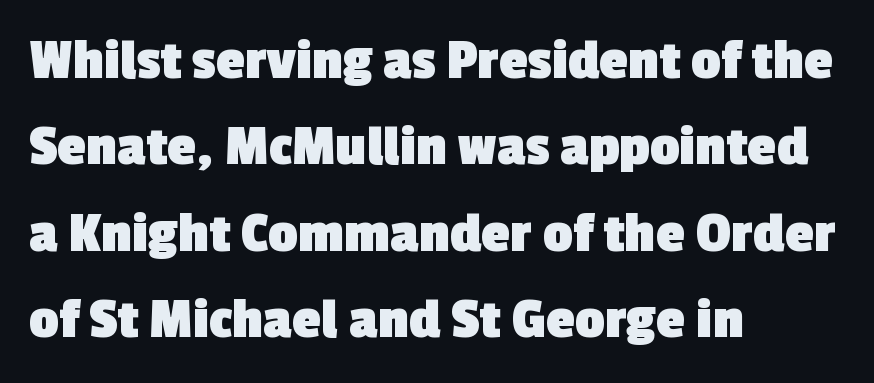
Q: Is the text bold? A: Yes.
Q: Is the typeface a serif or a sans-serif typeface? A: Sans-serif.
Q: Is the text underlined? A: No.
Q: How is the paragraph aligned? A: Left-aligned.
Q: Is the spacing between letters normal or unusually wide? A: Normal.
Q: Is the spacing between lines tight, normal or loose? A: Normal.
Q: Width (condensed, normal, or wide)? A: Normal.
Q: x-height? A: Medium.
Q: Monospaced? A: No.
